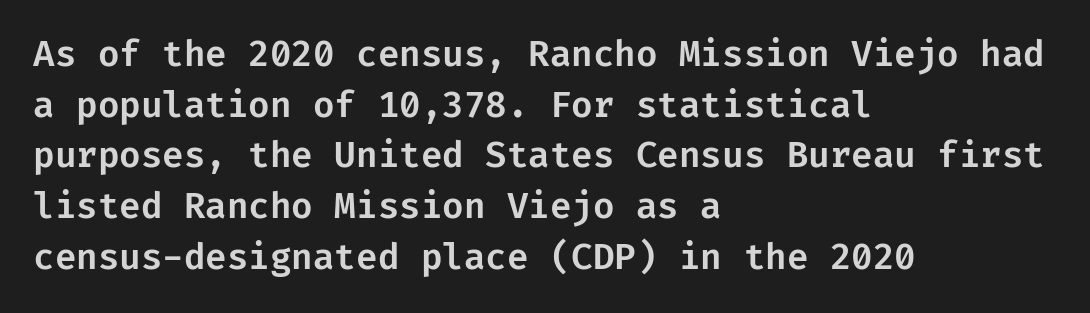
{"serif": "no", "italic": "no", "width": "normal", "stroke_contrast": "low", "x_height": "medium", "underline": "no", "align": "left", "line_spacing": "normal", "line_spacing_ratio": 1.45, "letter_spacing": "normal", "letter_spacing_em": 0.0, "glyph_px": 35}
